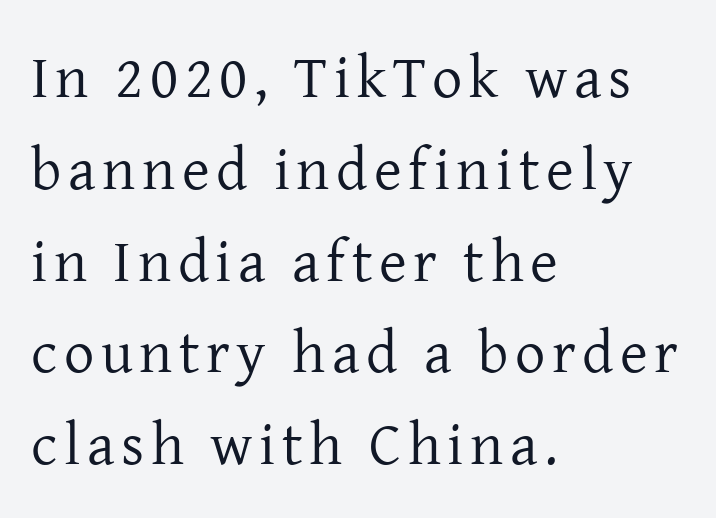
Do the letters lean? They stand straight. Each row of text sits above clean, open space. Weight class: somewhere from thin through regular. Alignment: flush left. Evenly set lines give the paragraph a standard silhouette. The typeface chosen for these lines features serifs.
